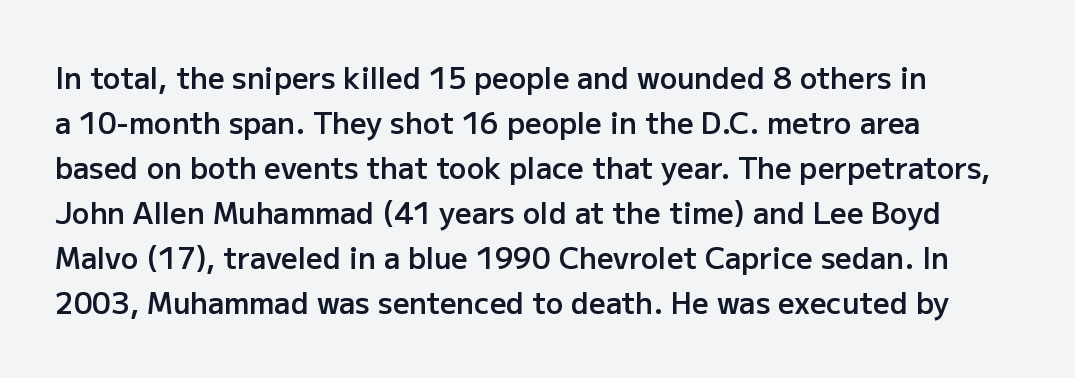
{"serif": "no", "italic": "no", "bold": "semi", "weight": "semibold", "width": "normal", "stroke_contrast": "low", "x_height": "medium", "monospaced": "no", "underline": "no", "align": "left", "line_spacing": "normal", "line_spacing_ratio": 1.55, "letter_spacing": "normal", "letter_spacing_em": 0.0, "glyph_px": 29}
